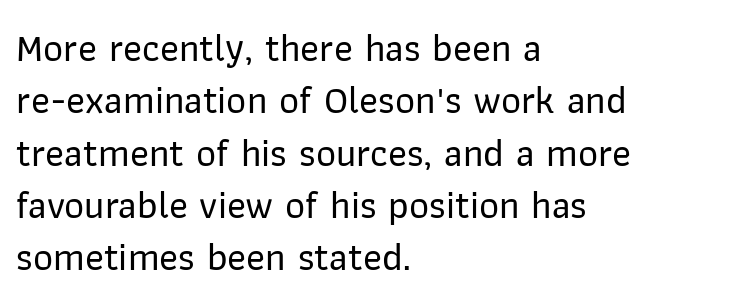
{"serif": "no", "italic": "no", "width": "normal", "stroke_contrast": "low", "x_height": "medium", "monospaced": "no", "underline": "no", "align": "left", "line_spacing": "normal", "line_spacing_ratio": 1.34, "letter_spacing": "normal", "letter_spacing_em": 0.0, "glyph_px": 39}
